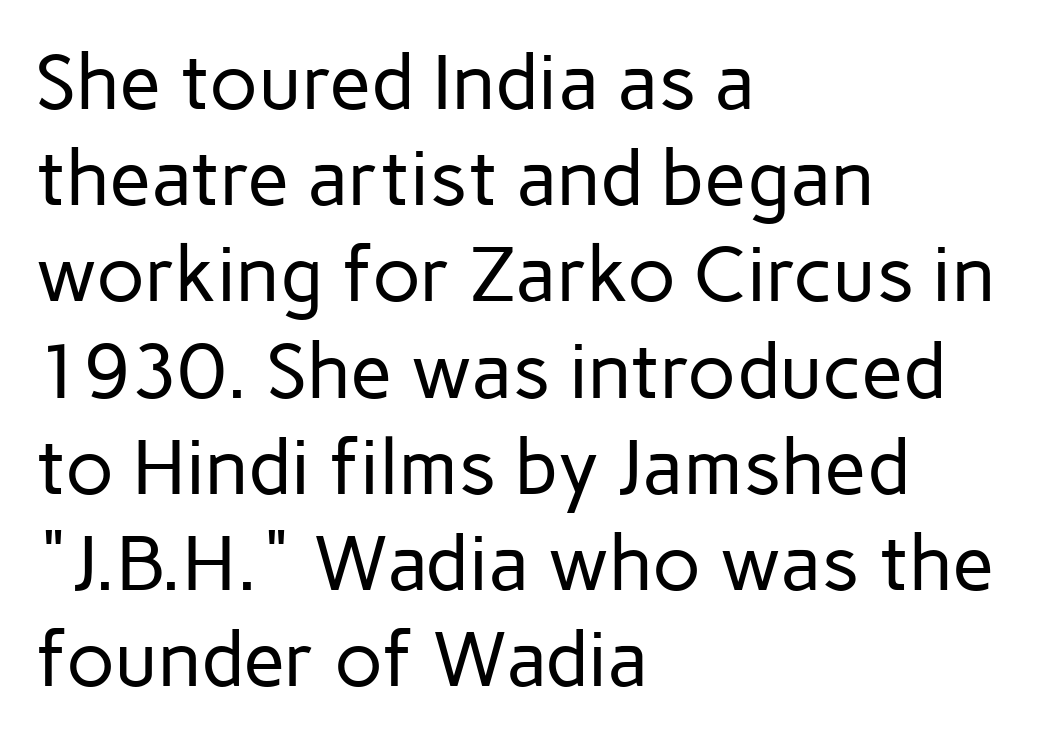
Q: Is the text bold? A: No.
Q: Is the text italic (slanted)? A: No, it is upright.
Q: Is the typeface a serif or a sans-serif typeface? A: Sans-serif.
Q: Is the text underlined? A: No.
Q: How is the paragraph aligned? A: Left-aligned.
Q: Is the spacing between letters normal or unusually wide? A: Normal.
Q: Is the spacing between lines tight, normal or loose? A: Normal.
Q: Width (condensed, normal, or wide)? A: Normal.
Q: Stroke contrast? A: Low.
Q: x-height? A: Medium.
Q: Monospaced? A: No.
